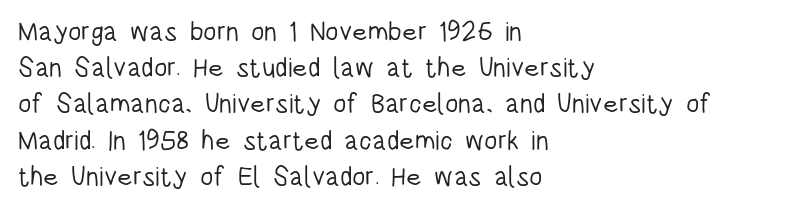
Q: Is the text bold? A: No.
Q: Is the text italic (slanted)? A: No, it is upright.
Q: Is the text underlined? A: No.
Q: How is the paragraph aligned? A: Left-aligned.
Q: Is the spacing between letters normal or unusually wide? A: Normal.
Q: Is the spacing between lines tight, normal or loose? A: Normal.
